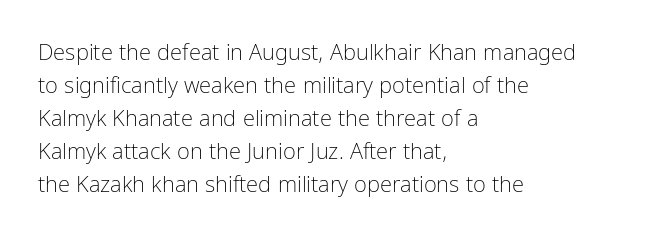
The image shows 22 px text type, upright; set left-aligned, normal line spacing (1.5x), normal letter spacing, not underlined.
